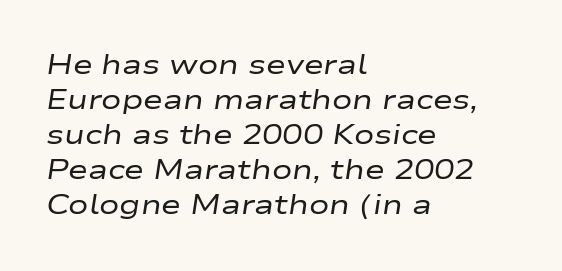
Q: Is the text bold? A: No.
Q: Is the text italic (slanted)? A: Yes, it leans right by about 9 degrees.
Q: Is the text underlined? A: No.
Q: How is the paragraph aligned? A: Left-aligned.
Q: Is the spacing between letters normal or unusually wide? A: Normal.
Q: Is the spacing between lines tight, normal or loose? A: Normal.
